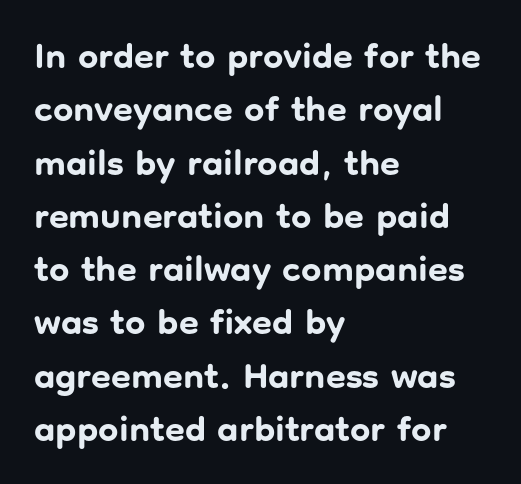
The image shows 36 px bold sans-serif type, upright; set left-aligned, normal line spacing (1.48x), normal letter spacing, not underlined; low stroke contrast and a medium x-height.
